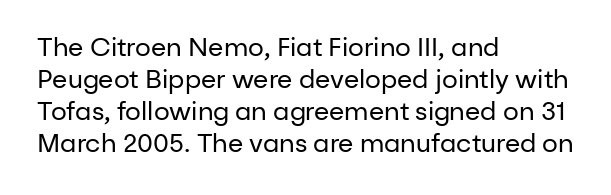
Q: Is the text bold? A: No.
Q: Is the text italic (slanted)? A: No, it is upright.
Q: Is the text underlined? A: No.
Q: How is the paragraph aligned? A: Left-aligned.
Q: Is the spacing between letters normal or unusually wide? A: Normal.
Q: Is the spacing between lines tight, normal or loose? A: Normal.
